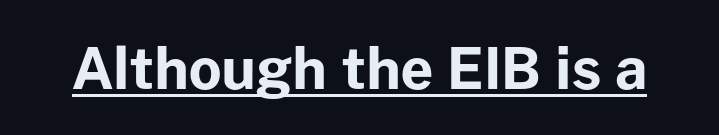
Q: Is the text bold? A: Yes.
Q: Is the text italic (slanted)? A: No, it is upright.
Q: Is the typeface a serif or a sans-serif typeface? A: Sans-serif.
Q: Is the text underlined? A: Yes.
Q: Is the spacing between letters normal or unusually wide? A: Normal.
Q: Width (condensed, normal, or wide)? A: Normal.
Q: Stroke contrast? A: Low.
Q: x-height? A: Medium.
Q: Monospaced? A: No.
